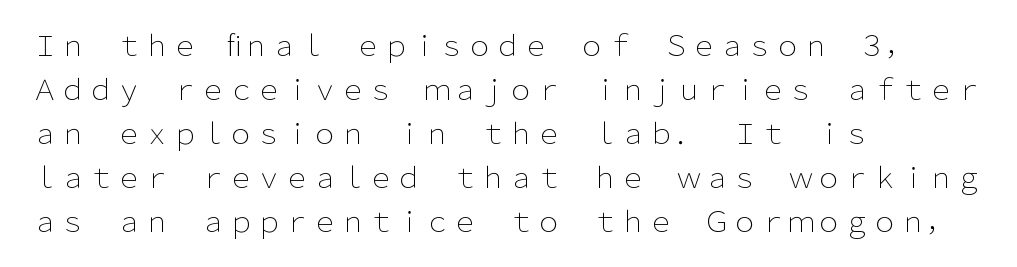
{"serif": "no", "italic": "no", "bold": "no", "weight": "light", "width": "normal", "stroke_contrast": "low", "x_height": "medium", "monospaced": "no", "underline": "no", "align": "left", "line_spacing": "normal", "line_spacing_ratio": 1.57, "letter_spacing": "normal", "letter_spacing_em": 0.0, "glyph_px": 28}
